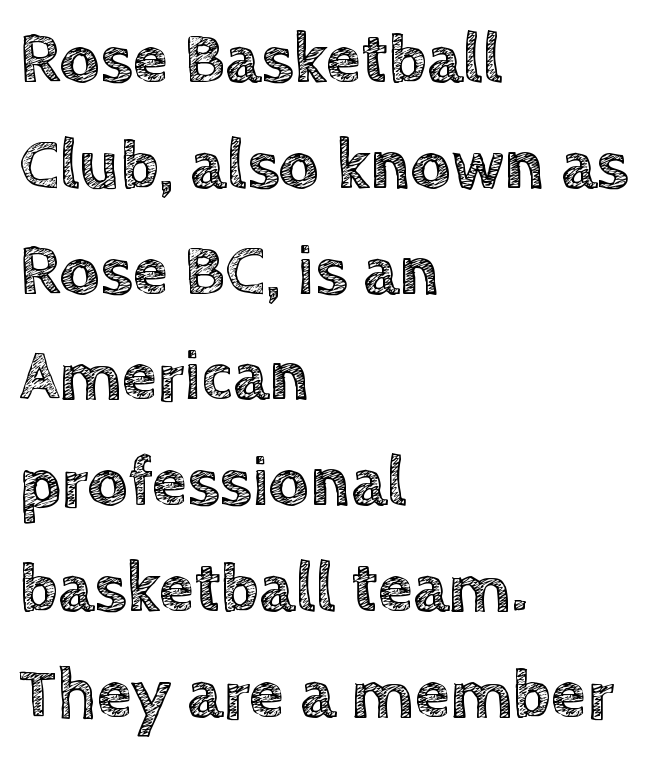
The image shows 71 px text type, upright; set left-aligned, normal line spacing (1.49x), normal letter spacing, not underlined; a large x-height.
